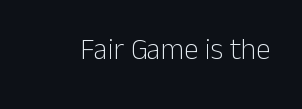
The image shows 29 px light sans-serif type, upright; set normal letter spacing, not underlined; low stroke contrast and a medium x-height.
